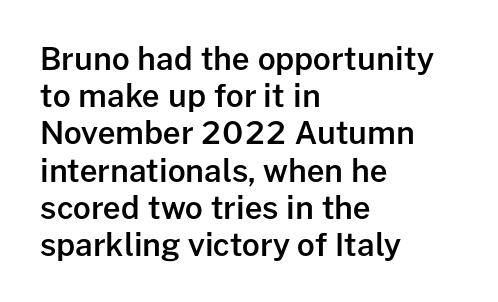
Q: Is the text bold? A: Semi-bold.
Q: Is the text italic (slanted)? A: No, it is upright.
Q: Is the typeface a serif or a sans-serif typeface? A: Sans-serif.
Q: Is the text underlined? A: No.
Q: How is the paragraph aligned? A: Left-aligned.
Q: Is the spacing between letters normal or unusually wide? A: Normal.
Q: Width (condensed, normal, or wide)? A: Normal.
Q: Stroke contrast? A: Low.
Q: x-height? A: Medium.
Q: Monospaced? A: No.
